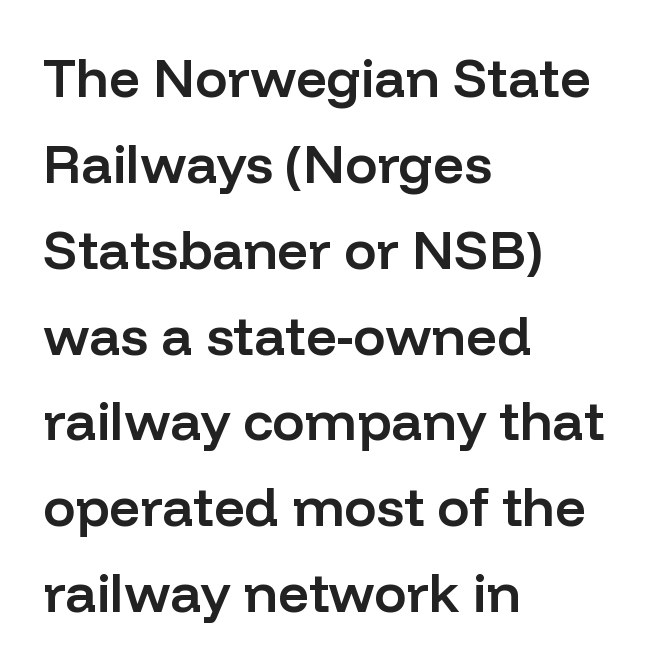
Q: Is the text bold? A: Semi-bold.
Q: Is the text italic (slanted)? A: No, it is upright.
Q: Is the typeface a serif or a sans-serif typeface? A: Sans-serif.
Q: Is the text underlined? A: No.
Q: How is the paragraph aligned? A: Left-aligned.
Q: Is the spacing between letters normal or unusually wide? A: Normal.
Q: Is the spacing between lines tight, normal or loose? A: Normal.
Q: Width (condensed, normal, or wide)? A: Normal.
Q: Stroke contrast? A: Low.
Q: x-height? A: Medium.
Q: Monospaced? A: No.
